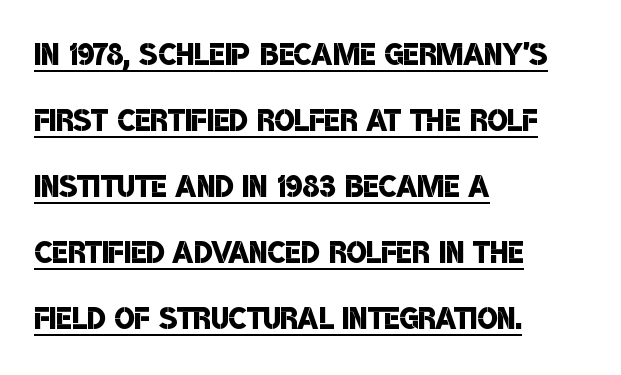
Q: Is the text bold? A: Semi-bold.
Q: Is the typeface a serif or a sans-serif typeface? A: Sans-serif.
Q: Is the text underlined? A: Yes.
Q: How is the paragraph aligned? A: Left-aligned.
Q: Is the spacing between letters normal or unusually wide? A: Normal.
Q: Is the spacing between lines tight, normal or loose? A: Normal.
Q: Width (condensed, normal, or wide)? A: Condensed.
Q: Stroke contrast? A: Low.
Q: x-height? A: Large.
Q: Monospaced? A: No.
